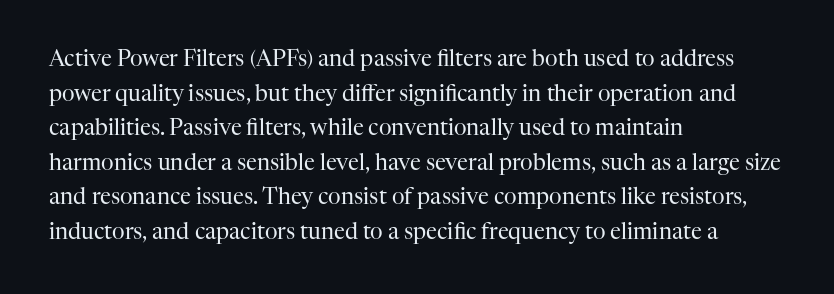
Q: Is the text bold? A: No.
Q: Is the text italic (slanted)? A: No, it is upright.
Q: Is the text underlined? A: No.
Q: How is the paragraph aligned? A: Left-aligned.
Q: Is the spacing between letters normal or unusually wide? A: Normal.
Q: Is the spacing between lines tight, normal or loose? A: Normal.
